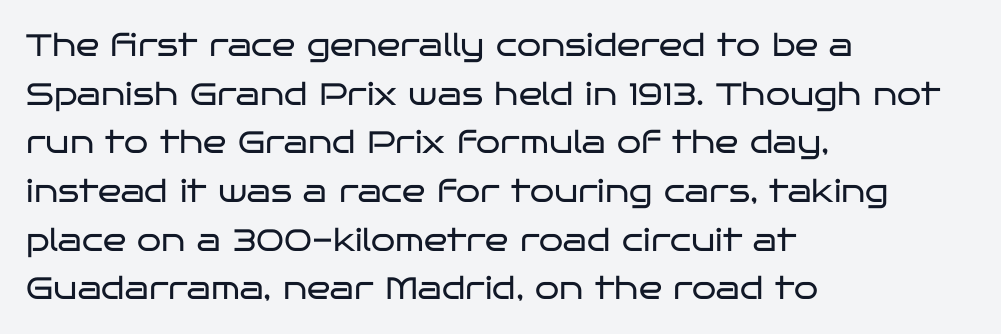
The image shows 31 px regular-weight, wide sans-serif type, upright; set left-aligned, normal line spacing (1.57x), normal letter spacing, not underlined; low stroke contrast and a large x-height.
